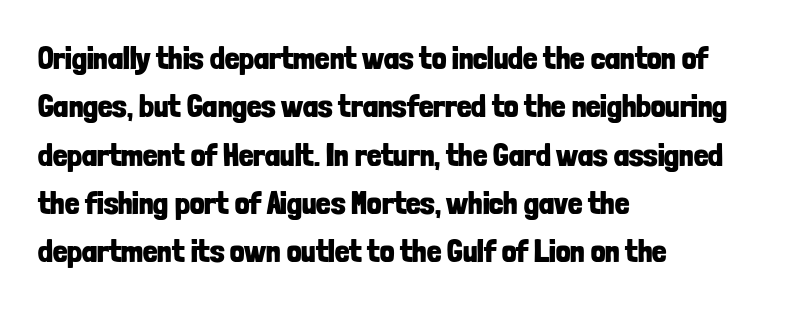
Q: Is the text bold? A: Yes.
Q: Is the text italic (slanted)? A: No, it is upright.
Q: Is the typeface a serif or a sans-serif typeface? A: Sans-serif.
Q: Is the text underlined? A: No.
Q: How is the paragraph aligned? A: Left-aligned.
Q: Is the spacing between letters normal or unusually wide? A: Normal.
Q: Is the spacing between lines tight, normal or loose? A: Normal.
Q: Width (condensed, normal, or wide)? A: Condensed.
Q: Stroke contrast? A: Low.
Q: x-height? A: Medium.
Q: Monospaced? A: No.
